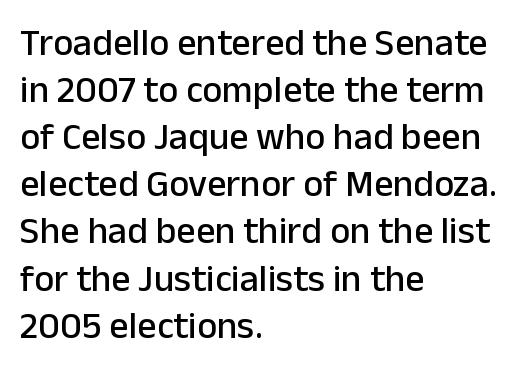
{"serif": "no", "italic": "no", "width": "normal", "stroke_contrast": "low", "x_height": "medium", "monospaced": "no", "underline": "no", "align": "left", "line_spacing_ratio": 1.24, "letter_spacing": "normal", "letter_spacing_em": 0.0, "glyph_px": 38}
